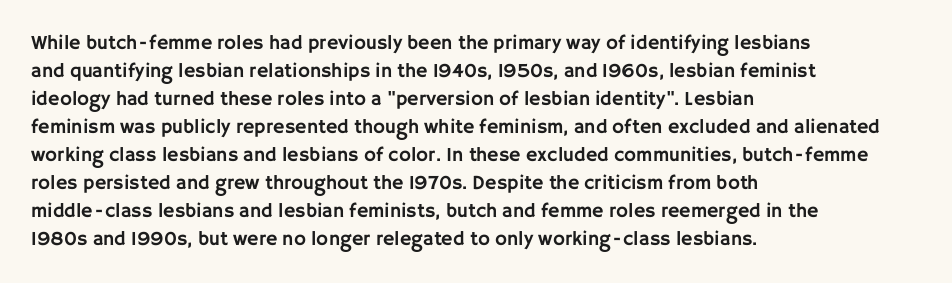
{"italic": "no", "underline": "no", "align": "left", "line_spacing": "normal", "line_spacing_ratio": 1.4, "letter_spacing": "normal", "letter_spacing_em": 0.0, "glyph_px": 20}
